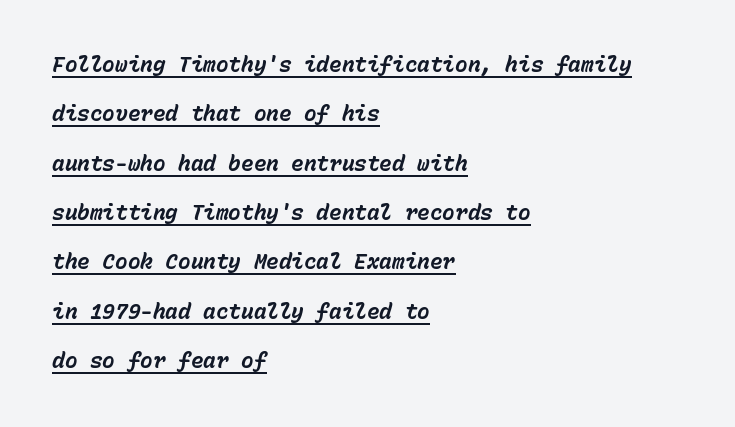
All the whitespace from short lines collects on the right. Leading is clearly above the norm, producing a sparse column. As a designer I'd log this as weight 700, bold. It's the slanting kind of type. A baseline rule has been typeset under these characters. The tracking reads as untouched default to a designer's eye.
